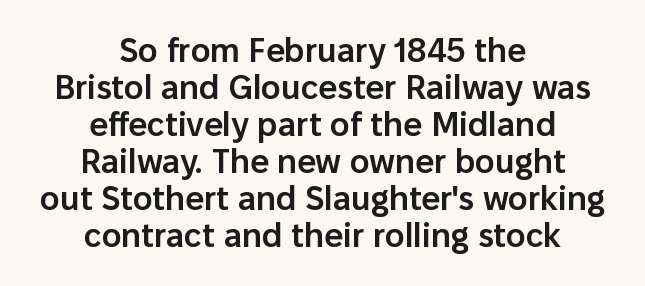
Q: Is the text bold? A: Semi-bold.
Q: Is the text italic (slanted)? A: No, it is upright.
Q: Is the typeface a serif or a sans-serif typeface? A: Sans-serif.
Q: Is the text underlined? A: No.
Q: How is the paragraph aligned? A: Centered.
Q: Is the spacing between letters normal or unusually wide? A: Normal.
Q: Is the spacing between lines tight, normal or loose? A: Tight.
Q: Width (condensed, normal, or wide)? A: Normal.
Q: Stroke contrast? A: Low.
Q: x-height? A: Medium.
Q: Monospaced? A: No.
